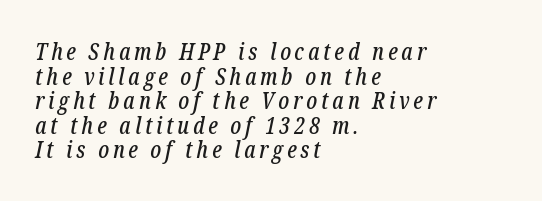
Q: Is the text italic (slanted)? A: Yes, it leans right by about 12 degrees.
Q: Is the text underlined? A: No.
Q: How is the paragraph aligned? A: Left-aligned.
Q: Is the spacing between lines tight, normal or loose? A: Tight.
